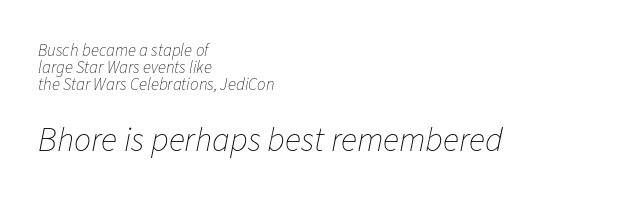
Line beginnings align vertically; line endings do not. The passage shown has conventional tracking throughout. Words float on clear page, feet unadorned. Is there much room between lines? No — they nearly touch. This is oblique type, the kind used for emphasis or titles.
